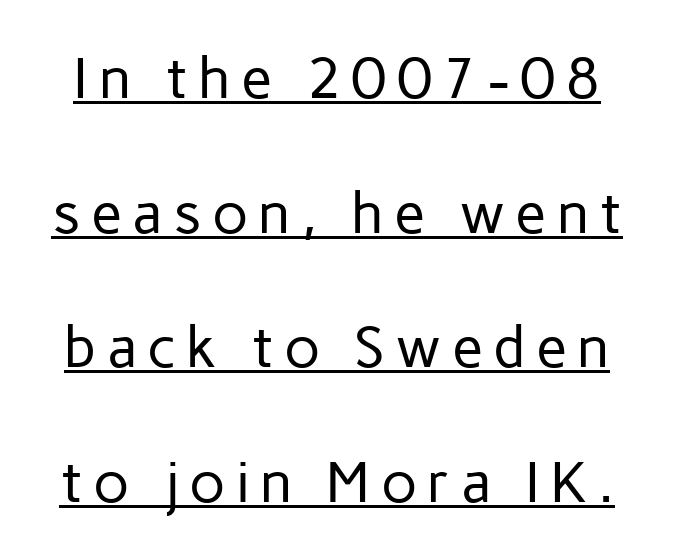
The image shows 57 px regular-weight sans-serif type, upright; set loose line spacing (2.36x), underlined; low stroke contrast and a medium x-height.
